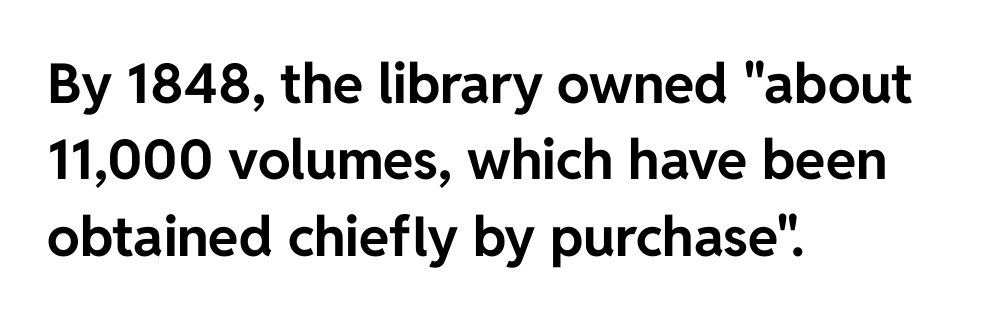
{"serif": "no", "italic": "no", "bold": "yes", "weight": "bold", "width": "normal", "stroke_contrast": "low", "x_height": "medium", "monospaced": "no", "underline": "no", "align": "left", "line_spacing": "normal", "line_spacing_ratio": 1.39, "letter_spacing": "normal", "letter_spacing_em": 0.0, "glyph_px": 55}
